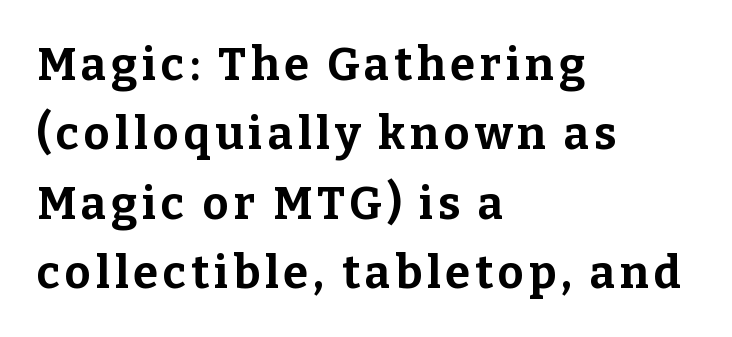
The image shows 45 px bold serif type, upright; set left-aligned, normal line spacing (1.54x), not underlined; low stroke contrast and a medium x-height.
